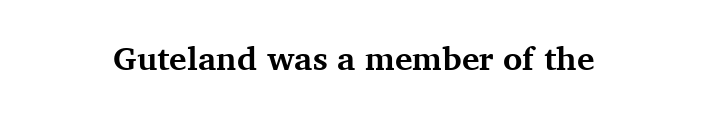
The image shows 33 px bold serif type, upright; set centered, normal letter spacing, not underlined; medium stroke contrast and a medium x-height.
